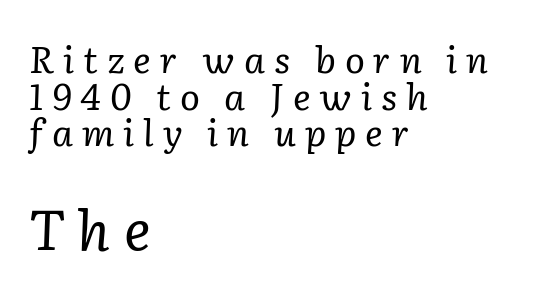
This is oblique type, the kind used for emphasis or titles. The specimen omits any rule beneath the text block's lines. The lines are quadded left. Top chunk: small. Bottom chunk: large. These lines are composed in type with serifs. The typesetting does not lean heavy: it is not bold.
